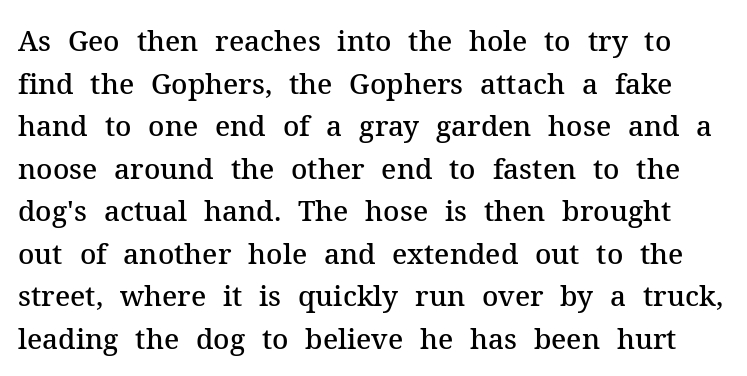
Q: Is the text bold? A: Semi-bold.
Q: Is the text italic (slanted)? A: No, it is upright.
Q: Is the typeface a serif or a sans-serif typeface? A: Serif.
Q: Is the text underlined? A: No.
Q: Is the spacing between letters normal or unusually wide? A: Normal.
Q: Is the spacing between lines tight, normal or loose? A: Normal.
Q: Width (condensed, normal, or wide)? A: Normal.
Q: Stroke contrast? A: Medium.
Q: x-height? A: Medium.
Q: Monospaced? A: No.
